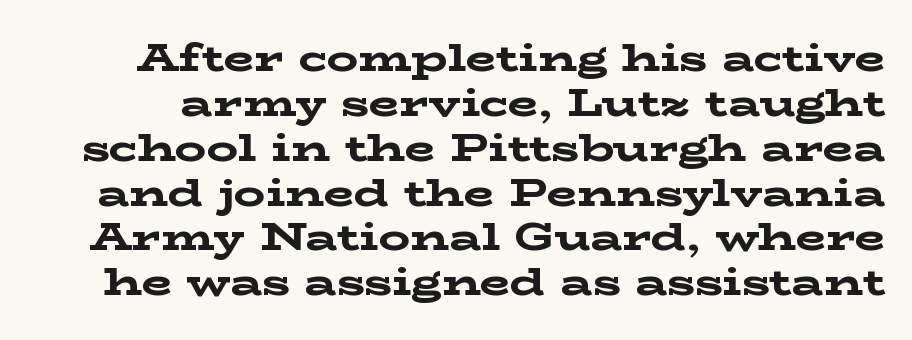
The image shows 39 px bold, wide serif type, upright; set tight line spacing (1.15x), normal letter spacing, not underlined; low stroke contrast and a medium x-height.
